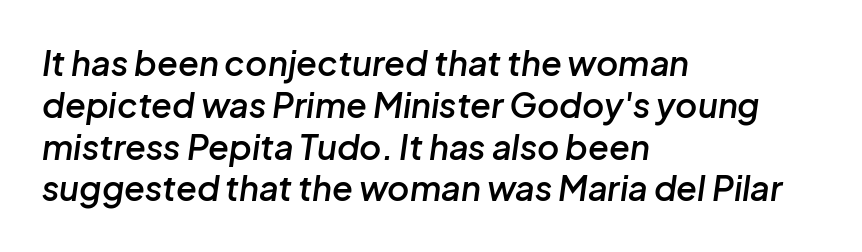
The foot of each line stays bare and open. These lines are set flush left with a ragged right edge. Weight: semibold (demi). The face used here is rendered with its standard letterfit. The typography opts for an oblique posture over an upright one. These lines are rendered in a variable-pitch font.
